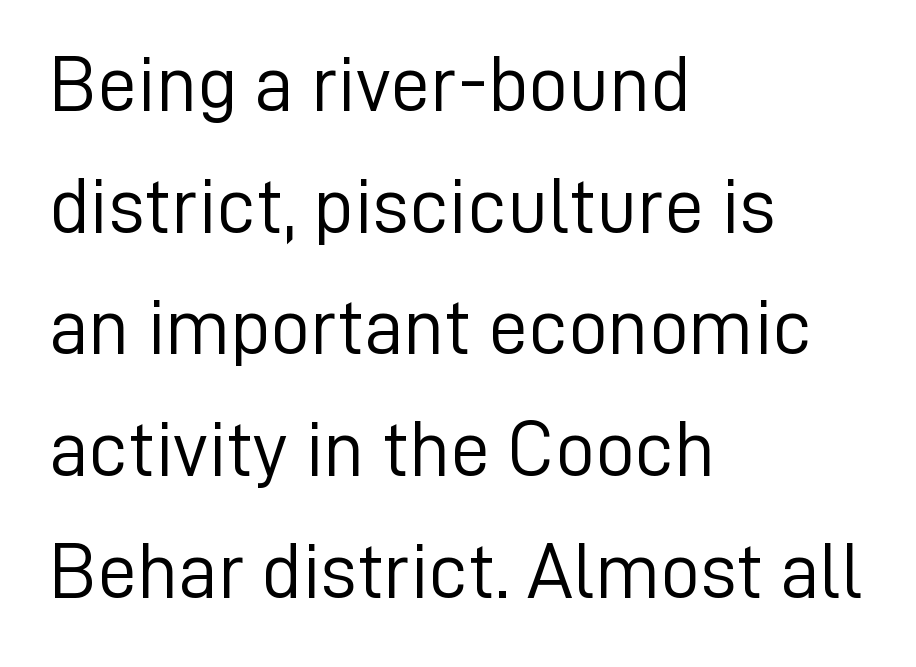
Regarding leading, the lines here are spaced in the standard way. Spacing between characters is what you'd get straight out of the box. Tall strokes in this sample are plumb rather than angled. Leftover space on each line is placed entirely after the last word. Nothing heavy about these letters — not bold at all. This sample has the flowing, uneven cadence of proportional lettering.
